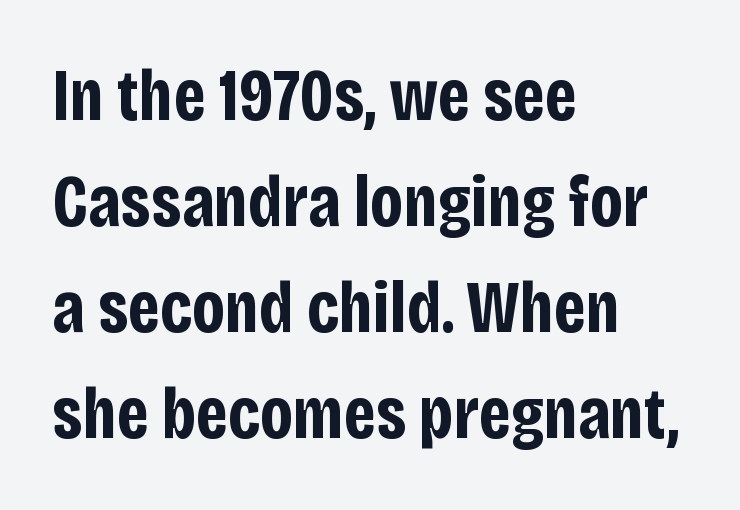
Q: Is the text bold? A: Yes.
Q: Is the text italic (slanted)? A: No, it is upright.
Q: Is the typeface a serif or a sans-serif typeface? A: Sans-serif.
Q: Is the text underlined? A: No.
Q: How is the paragraph aligned? A: Left-aligned.
Q: Is the spacing between letters normal or unusually wide? A: Normal.
Q: Is the spacing between lines tight, normal or loose? A: Normal.
Q: Width (condensed, normal, or wide)? A: Condensed.
Q: Stroke contrast? A: Low.
Q: x-height? A: Large.
Q: Monospaced? A: No.
